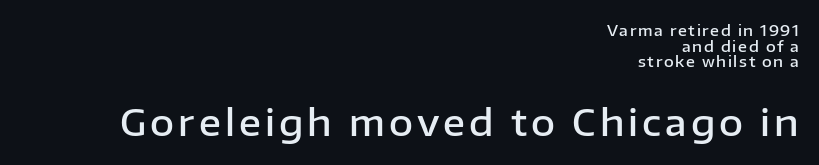
The image shows 37 px semibold sans-serif type, upright; set right-aligned, tight line spacing (1.05x), not underlined; the second (bottom) block is 2.47x larger; low stroke contrast and a medium x-height.
